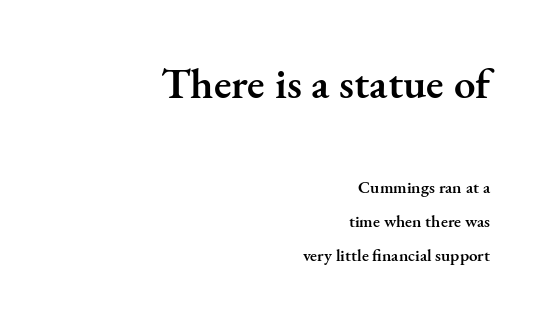
Q: Is the text bold? A: Semi-bold.
Q: Is the text italic (slanted)? A: No, it is upright.
Q: Is the typeface a serif or a sans-serif typeface? A: Serif.
Q: Is the text underlined? A: No.
Q: How is the paragraph aligned? A: Right-aligned.
Q: Is the spacing between letters normal or unusually wide? A: Normal.
Q: Is the spacing between lines tight, normal or loose? A: Loose.
Q: Which block of text is set in a larger size, the first (top) or the second (bottom)? A: The first (top) one.
Q: Width (condensed, normal, or wide)? A: Normal.
Q: Stroke contrast? A: Medium.
Q: x-height? A: Small.
Q: Monospaced? A: No.
